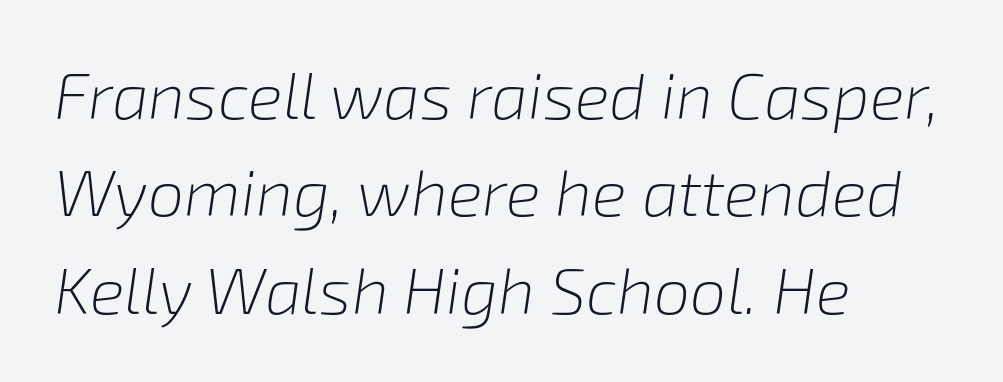
Heft: none added — not bold. The setting favours the left margin, as ordinary paragraphs usually do. Looks like regular typesetting: each glyph gets only the width it needs. The baseline area is clear. These lines sit exactly where default settings would place them. Students, note that the glyphs here touch the page at normal intervals.
